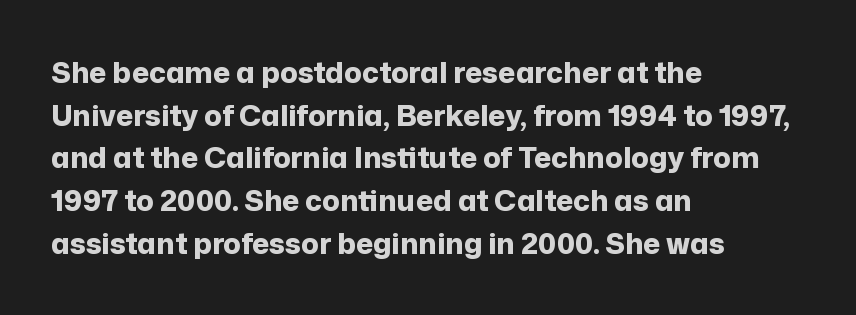
The image shows 29 px bold sans-serif type, upright; set left-aligned, normal line spacing (1.47x), normal letter spacing, not underlined; low stroke contrast and a medium x-height.
